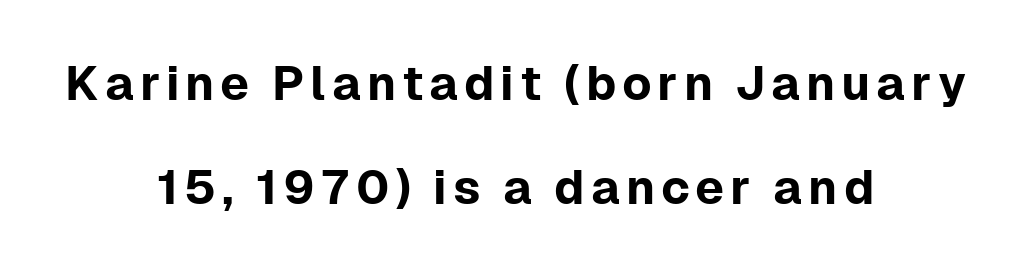
The rendering shows plain stroke endings on the letterforms — a sans-serif design. Spacing verdict: proportional, widths tailored to each character. The area under the type is left untouched. Does the copy run flush right? No — it is centered line by line. This block would shrink considerably if given ordinary leading; it's expanded now. The specimen reads as upright at a glance.
